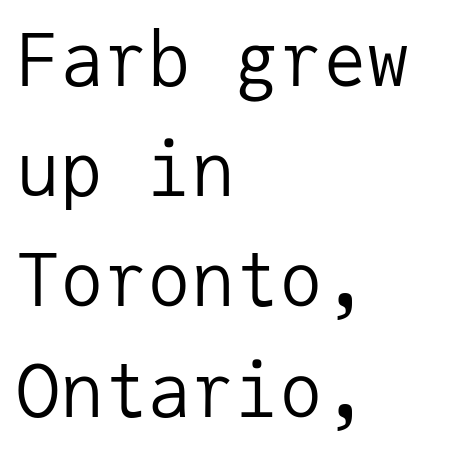
{"serif": "no", "italic": "no", "bold": "no", "weight": "regular", "width": "normal", "stroke_contrast": "low", "x_height": "medium", "monospaced": "yes", "underline": "no", "align": "left", "line_spacing": "normal", "line_spacing_ratio": 1.51, "letter_spacing": "normal", "letter_spacing_em": 0.0, "glyph_px": 73}
